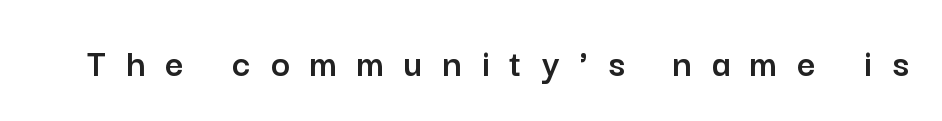
This rendering features lettering with no underline. These lines are rendered in a variable-pitch font. Is the letter spacing exaggerated? Yes — the characters are pushed far apart. Ordinary non-slanted type is in use. A typesetter would label this face a sans.
